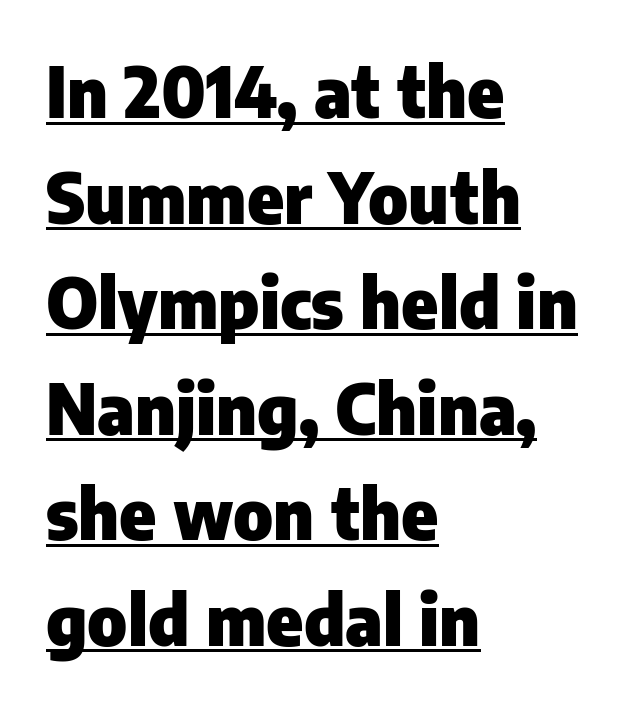
Note the varied advance widths — an 'i' is clearly narrower than an 'm'. What stands out about the letter spacing? Nothing — it is the standard amount. Vertical spacing — default. The sample has been set heavy, in full bold. Caption: lettering with a line underneath. In terms of posture, this sample is upright.
